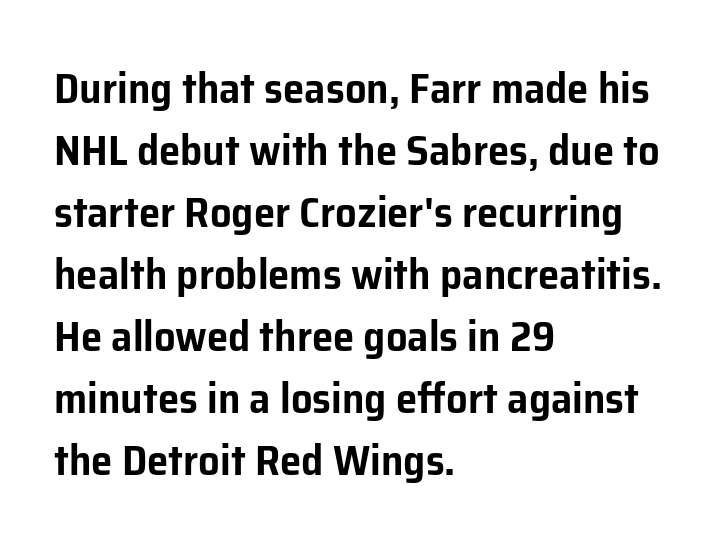
Q: Is the text italic (slanted)? A: No, it is upright.
Q: Is the typeface a serif or a sans-serif typeface? A: Sans-serif.
Q: Is the text underlined? A: No.
Q: How is the paragraph aligned? A: Left-aligned.
Q: Is the spacing between letters normal or unusually wide? A: Normal.
Q: Is the spacing between lines tight, normal or loose? A: Normal.
Q: Width (condensed, normal, or wide)? A: Normal.
Q: Stroke contrast? A: Low.
Q: x-height? A: Medium.
Q: Monospaced? A: No.
